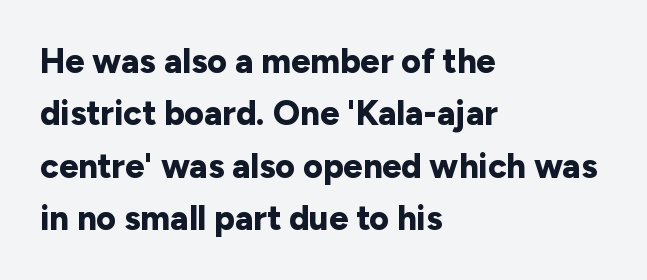
Observe the ordinary spacing: letters are neighbours, not strangers. Here the designer chose a conventional face with non-uniform glyph widths. Honestly, the row spacing looks completely unremarkable. Chunky letters — that's bold for sure. Upright lettering throughout.
